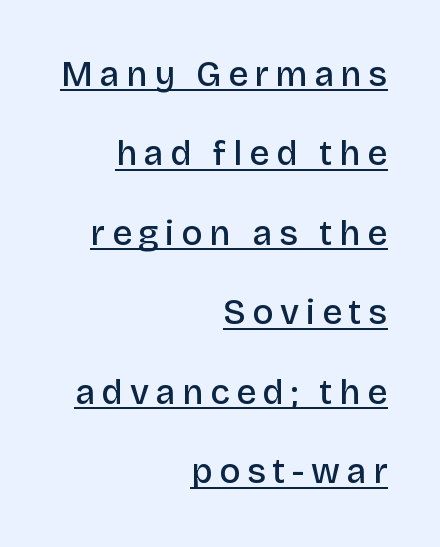
The image shows 35 px semibold sans-serif type, upright; set right-aligned, loose line spacing (2.27x), underlined; low stroke contrast and a large x-height.
